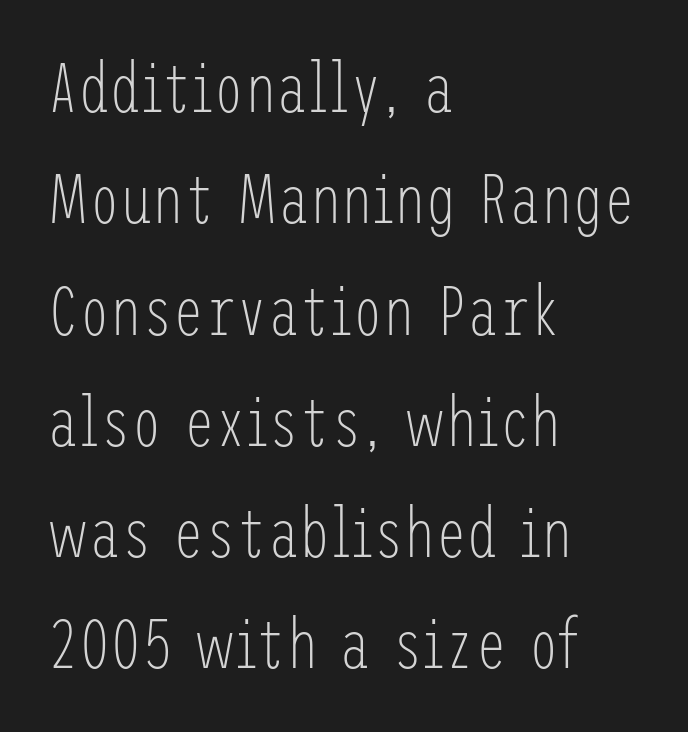
Line starts are locked; line ends wander. This sample uses plain, unmodified letter spacing. Weight: not bold — regular or lighter. This sample uses an upright cut, with every glyph sitting square on the baseline. No word sits above an underline. In terms of leading, this rendering sits right in the middle.
